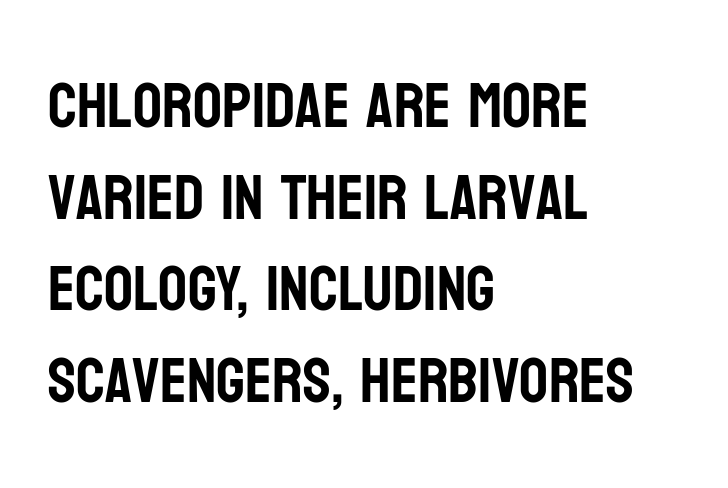
Glyph-to-glyph distance matches everyday printed text. Quick note: underline off. Font category for this specimen: sans-serif. The passage shown stacks its lines at a standard gap. The letters stand straight up with perfectly vertical stems. These lines are rendered in a variable-pitch font.
